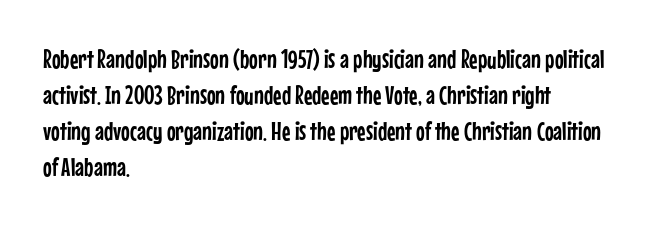
A typesetter would mark this as roman, not italic. Every row of glyphs begins at an identical x-position on the left. Descenders are the only things crossing below the line. Horizontal bands of white between lines are of average thickness.
